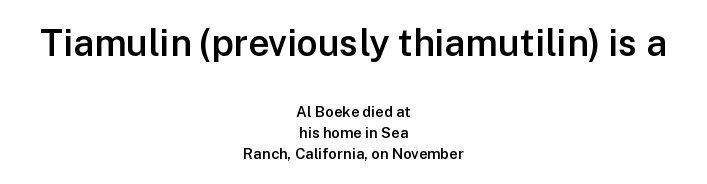
No italicization has been applied; the sample stays upright. This rendering features lettering with no underline. Size hierarchy here favors the leading block over the trailing one. Check where the strokes stop: nothing finishes them off — pure sans. Reading down the column, the eye jumps a familiar distance to each next line. The paragraph shown floats in the horizontal middle.
